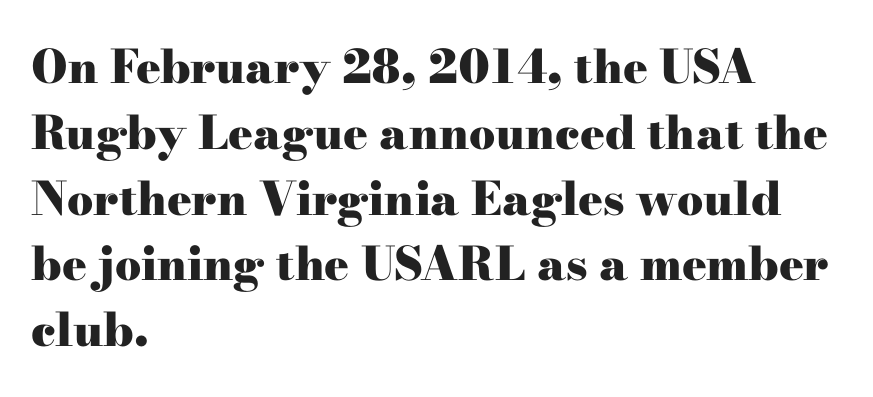
Q: Is the text bold? A: Yes.
Q: Is the text italic (slanted)? A: No, it is upright.
Q: Is the typeface a serif or a sans-serif typeface? A: Serif.
Q: Is the text underlined? A: No.
Q: How is the paragraph aligned? A: Left-aligned.
Q: Is the spacing between letters normal or unusually wide? A: Normal.
Q: Is the spacing between lines tight, normal or loose? A: Normal.
Q: Width (condensed, normal, or wide)? A: Wide.
Q: Stroke contrast? A: High.
Q: x-height? A: Small.
Q: Monospaced? A: No.
